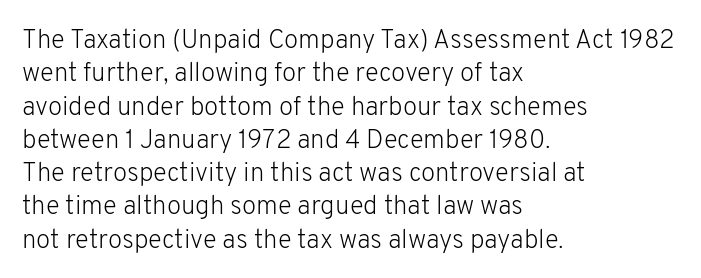
{"italic": "no", "bold": "no", "underline": "no", "align": "left", "line_spacing": "normal", "line_spacing_ratio": 1.28, "letter_spacing": "normal", "letter_spacing_em": 0.0, "glyph_px": 26}
